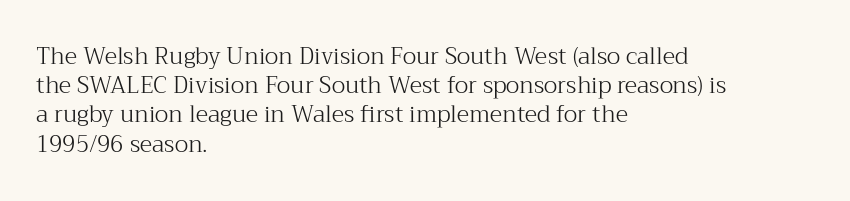
Nothing unusual about the tracking: characters are spaced as the font intends. Caption: multi-line text, flush left, ragged right. How would I describe the line gaps? Plain and ordinary. Unbolded letterforms with no extra heft.
